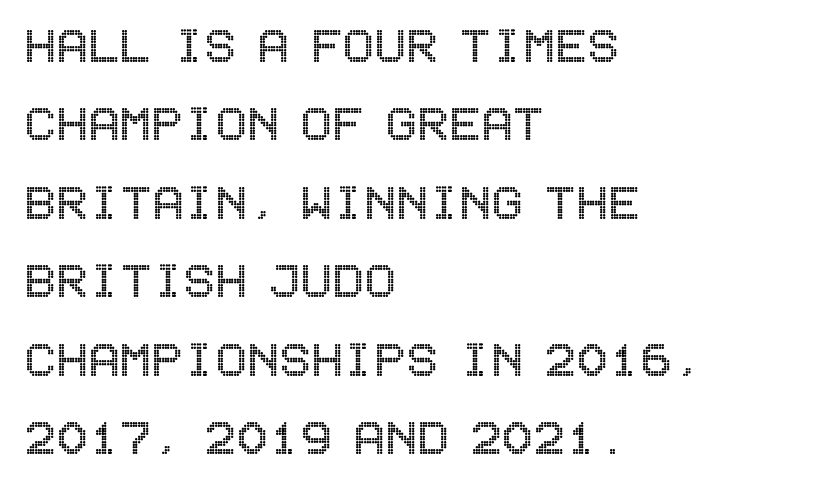
Look at the tracking — it's just the regular setting, nothing added. The compositor pushed each line to the left boundary. If you measured baseline to baseline, you'd find a middling distance. Vertical strokes here are truly vertical. A bare baseline throughout the passage.
